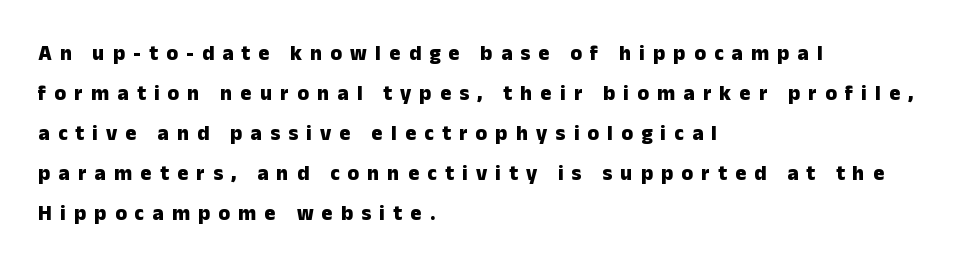
The image shows 21 px bold type, upright; set left-aligned, loose line spacing (1.91x), unusually wide letter spacing (+0.39 em), not underlined.
